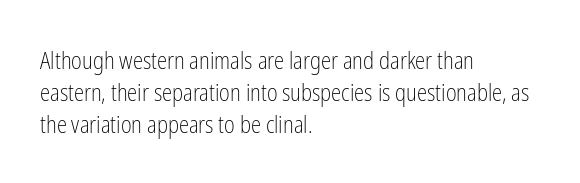
Regarding leading, the lines here are spaced in the standard way. The setting favours the left margin, as ordinary paragraphs usually do. The typeface has the unassuming heft of standard copy or less. The tracking reads as untouched default to a designer's eye. Type without underlining. Vertical strokes here are truly vertical.
